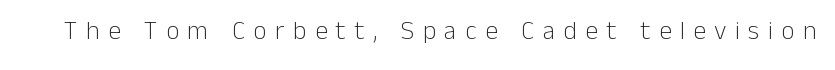
The image shows 26 px text type, upright; set unusually wide letter spacing (+0.32 em), not underlined.
